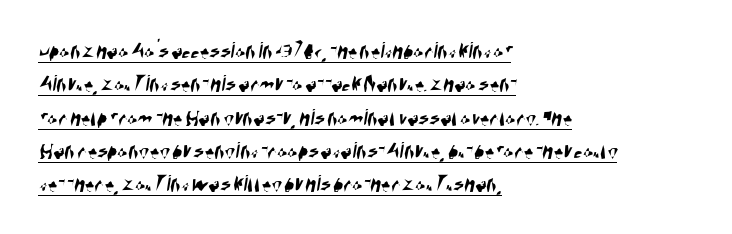
Regarding leading, the lines here are spaced in the standard way. A typographer would call this underscored text. Is the block centered? No — it sits flush against the left margin. The gaps between neighbouring characters are ordinary and unremarkable.
